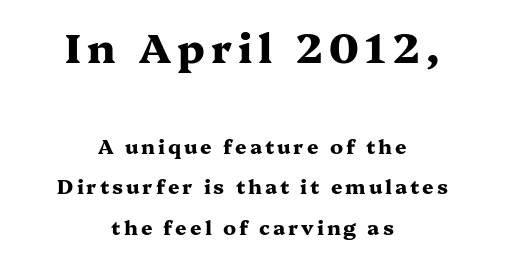
Descender tails drop into unmarked territory. This sample is center-justified, so both line endings float freely. Vertical strokes here are truly vertical. Serif or sans? Serif — the stroke terminals have little feet.
